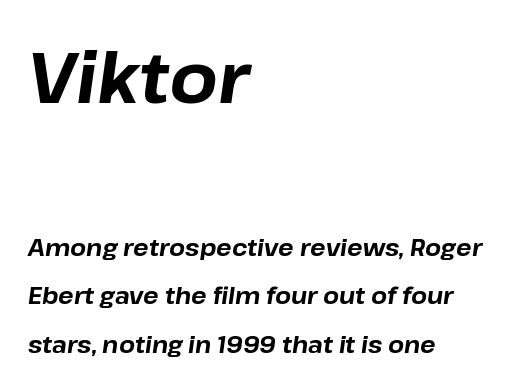
{"italic": "yes", "lean": "right", "slant_degrees": 8, "bold": "yes", "weight": "bold", "width": "normal", "stroke_contrast": "low", "x_height": "medium", "monospaced": "no", "underline": "no", "align": "left", "line_spacing": "loose", "line_spacing_ratio": 2.1, "letter_spacing": "normal", "letter_spacing_em": 0.0, "larger_block": "first", "size_ratio": 3.04, "glyph_px": 70}
